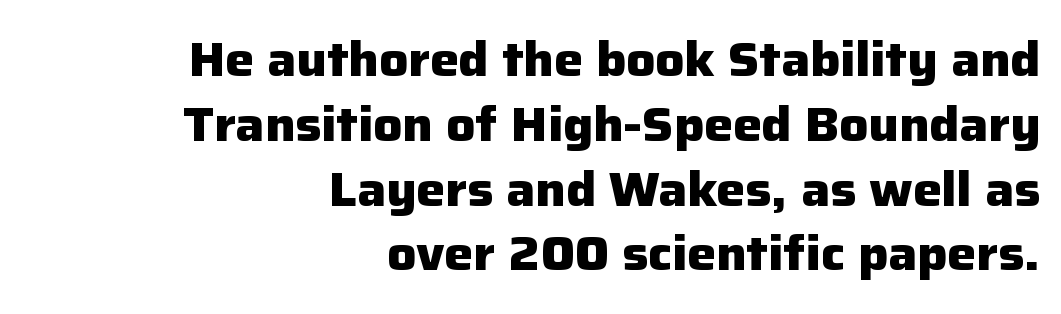
The image shows 48 px heavy sans-serif type, upright; set right-aligned, normal line spacing (1.35x), normal letter spacing, not underlined; low stroke contrast and a medium x-height.
